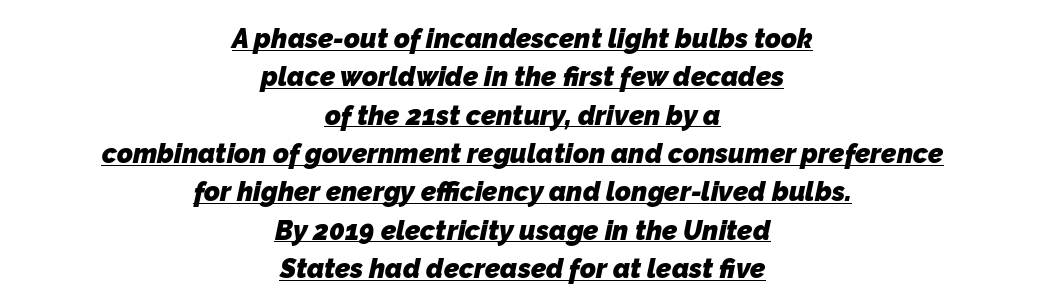
Q: Is the text bold? A: Yes.
Q: Is the text underlined? A: Yes.
Q: How is the paragraph aligned? A: Centered.
Q: Is the spacing between letters normal or unusually wide? A: Normal.
Q: Is the spacing between lines tight, normal or loose? A: Normal.
